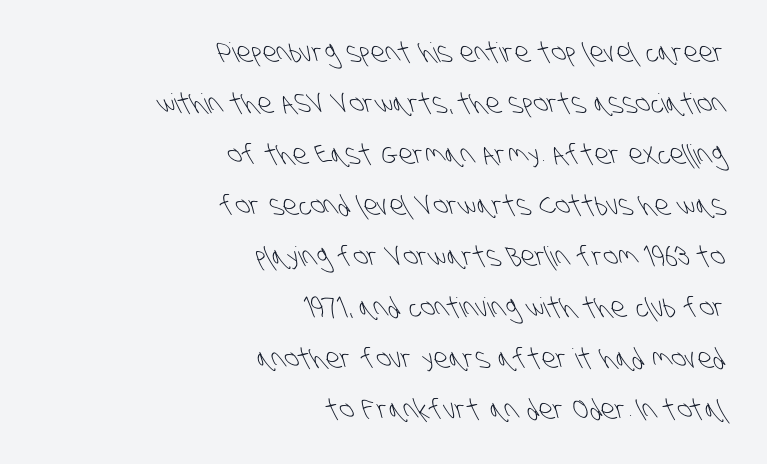
The image shows 27 px text type; set right-aligned, line spacing 1.89x, normal letter spacing, not underlined.
